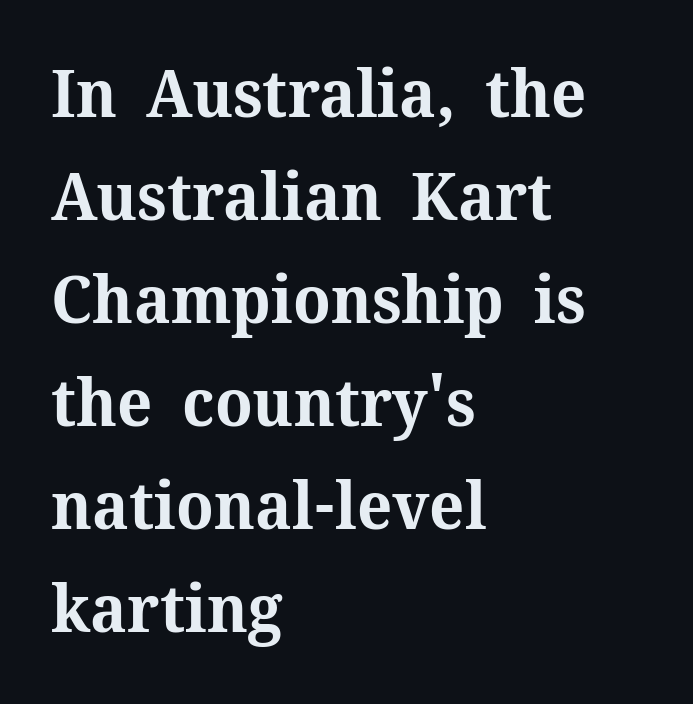
The image shows 66 px bold serif type, upright; set left-aligned, normal line spacing (1.56x), normal letter spacing, not underlined; medium stroke contrast and a medium x-height.
